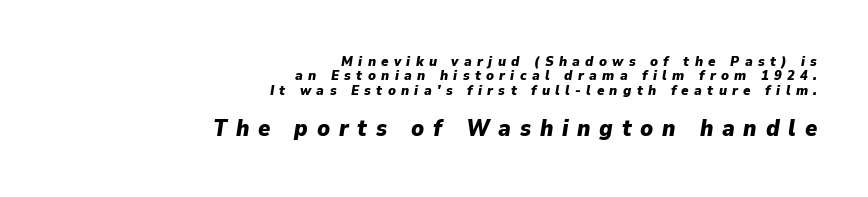
The compositor pushed each line to the right boundary. Glance below the letters and you will spot only blank space. Leading is clearly below the norm, producing a dense column. The glyphs look as if they've been sheared to an angle.
